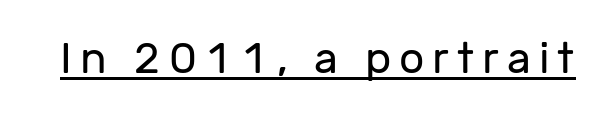
Q: Is the text bold? A: No.
Q: Is the text italic (slanted)? A: No, it is upright.
Q: Is the typeface a serif or a sans-serif typeface? A: Sans-serif.
Q: Is the text underlined? A: Yes.
Q: Width (condensed, normal, or wide)? A: Normal.
Q: Stroke contrast? A: Low.
Q: x-height? A: Medium.
Q: Monospaced? A: No.
